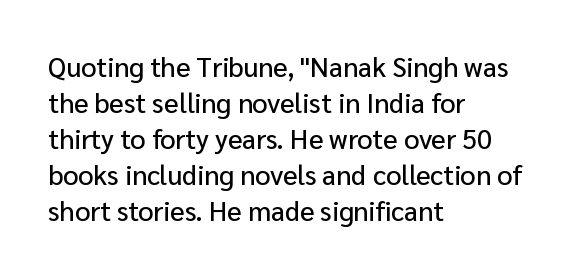
The image shows 27 px text type, upright; set left-aligned, normal line spacing (1.33x), normal letter spacing, not underlined.
